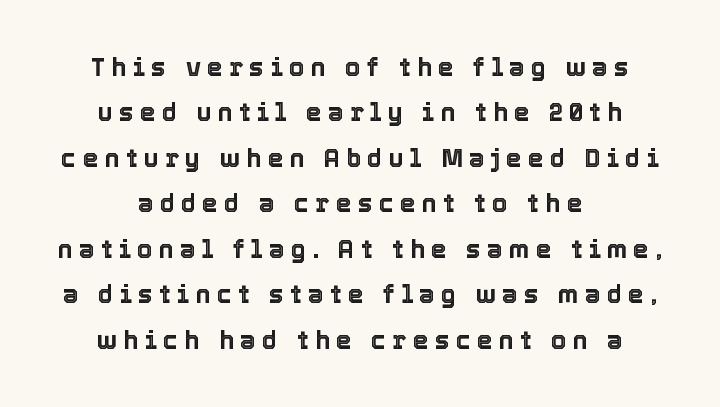
Tracking here is generous; glyphs stand well apart from one another. The space directly below the letters is spotless. One-word summary of the alignment: center. Posture: upright roman.
